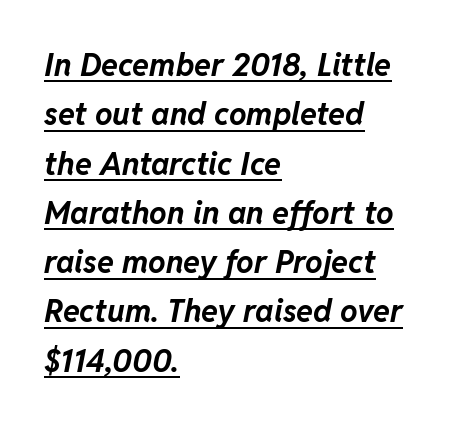
Q: Is the text bold? A: Yes.
Q: Is the text italic (slanted)? A: Yes, it leans right by about 11 degrees.
Q: Is the text underlined? A: Yes.
Q: How is the paragraph aligned? A: Left-aligned.
Q: Is the spacing between letters normal or unusually wide? A: Normal.
Q: Is the spacing between lines tight, normal or loose? A: Normal.
Q: Width (condensed, normal, or wide)? A: Normal.
Q: Stroke contrast? A: Low.
Q: x-height? A: Medium.
Q: Monospaced? A: No.
